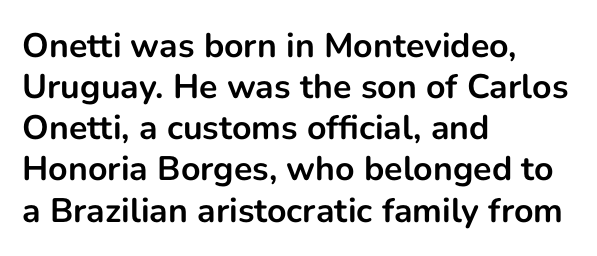
The image shows 34 px bold sans-serif type, upright; set left-aligned, line spacing 1.21x, normal letter spacing, not underlined; low stroke contrast and a medium x-height.
